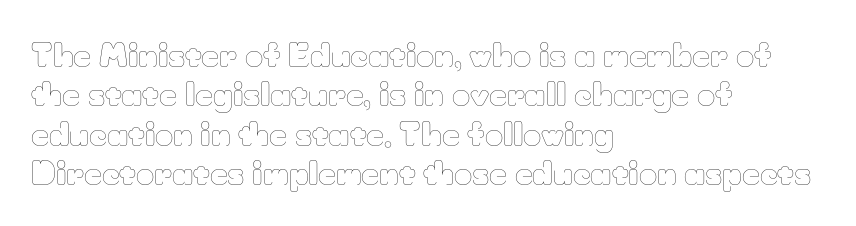
Bold? No — there's no thickening of the strokes. Here the glyphs are tracked normally, forming tight word shapes. Descenders hang freely into open space. All the whitespace from short lines collects on the right. A normal amount of white space separates one row of letters from the next.
